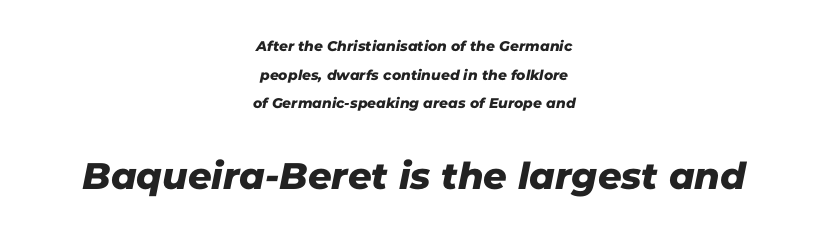
Underline: absent. Summary of vertical rhythm: relaxed, with wide interline spacing. Casual observation: everything's sitting right in the middle. This layout puts the modest block above and the oversized block below. The glyphs in this specimen are sans serif. This sample has the flowing, uneven cadence of proportional lettering.
